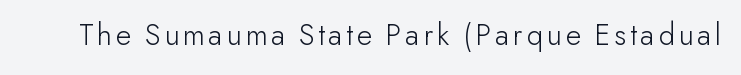
{"serif": "no", "italic": "no", "bold": "no", "weight": "light", "width": "normal", "stroke_contrast": "low", "x_height": "small", "monospaced": "no", "underline": "no", "glyph_px": 32}
